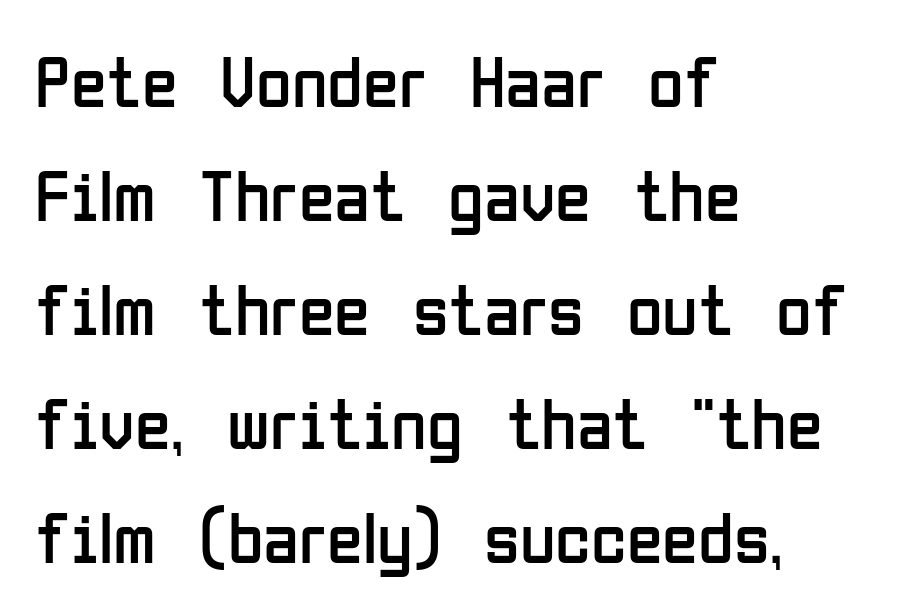
The strip under each line holds only bare page. Weight: regular or lighter. Where is the straight margin? On the left. This is the regular roman posture of the typeface.
